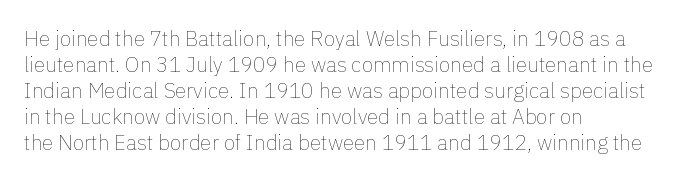
Q: Is the text bold? A: No.
Q: Is the text italic (slanted)? A: No, it is upright.
Q: Is the text underlined? A: No.
Q: How is the paragraph aligned? A: Left-aligned.
Q: Is the spacing between letters normal or unusually wide? A: Normal.
